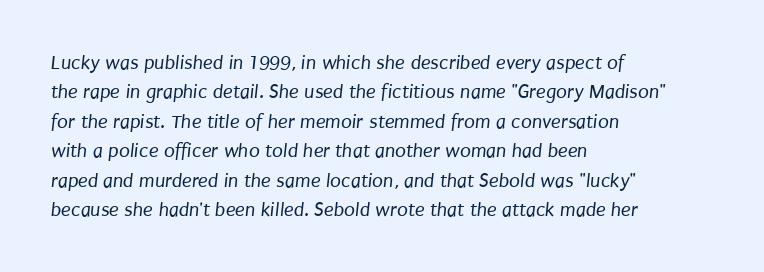
Is this a heavy cut? Hardly; it is regular or lighter. Notice how descenders clear the ascenders below comfortably — that's standard leading. Between one letter and the next there's only the usual sliver of space. The zone under the glyphs is completely vacant.
